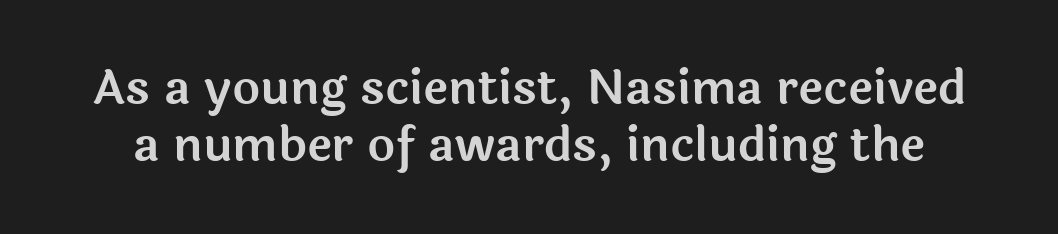
Q: Is the text italic (slanted)? A: No, it is upright.
Q: Is the typeface a serif or a sans-serif typeface? A: Sans-serif.
Q: Is the text underlined? A: No.
Q: Is the spacing between letters normal or unusually wide? A: Normal.
Q: Width (condensed, normal, or wide)? A: Normal.
Q: x-height? A: Medium.
Q: Monospaced? A: No.
